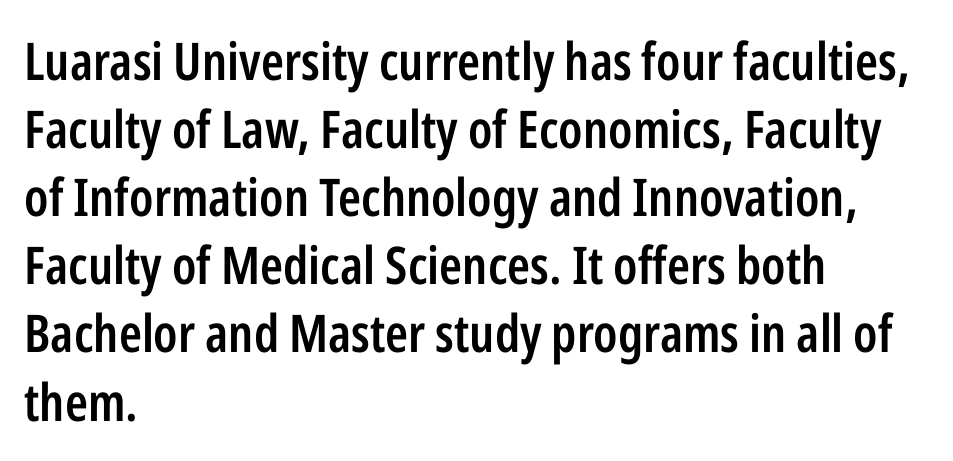
Q: Is the text bold? A: Semi-bold.
Q: Is the text italic (slanted)? A: No, it is upright.
Q: Is the typeface a serif or a sans-serif typeface? A: Sans-serif.
Q: Is the text underlined? A: No.
Q: How is the paragraph aligned? A: Left-aligned.
Q: Is the spacing between letters normal or unusually wide? A: Normal.
Q: Is the spacing between lines tight, normal or loose? A: Normal.
Q: Width (condensed, normal, or wide)? A: Condensed.
Q: Stroke contrast? A: Low.
Q: x-height? A: Medium.
Q: Monospaced? A: No.
